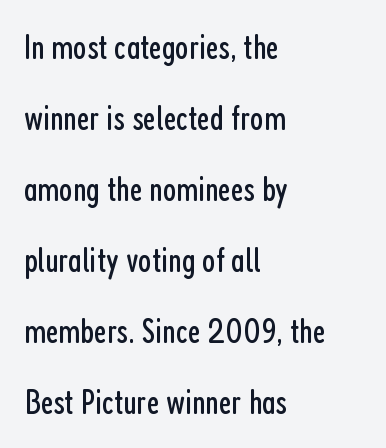
{"serif": "no", "italic": "no", "bold": "no", "weight": "regular", "width": "condensed", "stroke_contrast": "low", "x_height": "medium", "monospaced": "no", "underline": "no", "align": "left", "line_spacing": "loose", "line_spacing_ratio": 2.03, "letter_spacing": "normal", "letter_spacing_em": 0.0, "glyph_px": 35}
